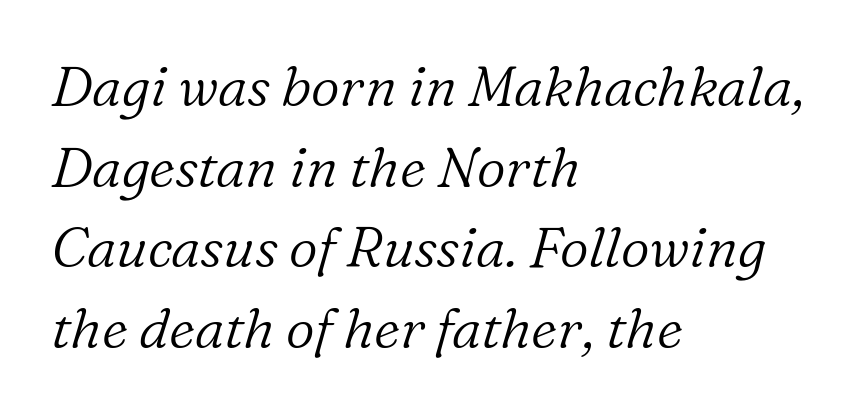
Varying glyph widths throughout — classic text-font behaviour. In terms of leading, this rendering sits right in the middle. Characters follow at the spacing the type designer built in. Honestly, there is no underline to notice here at all.
